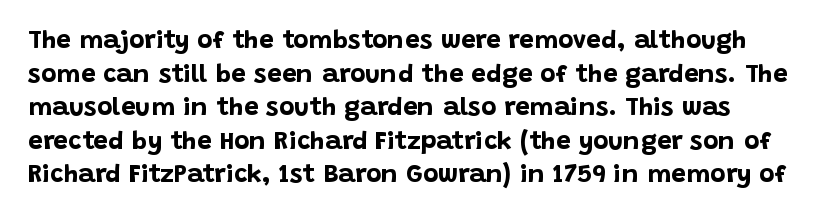
Q: Is the text bold? A: Yes.
Q: Is the text italic (slanted)? A: No, it is upright.
Q: Is the text underlined? A: No.
Q: Is the spacing between letters normal or unusually wide? A: Normal.
Q: Is the spacing between lines tight, normal or loose? A: Normal.
